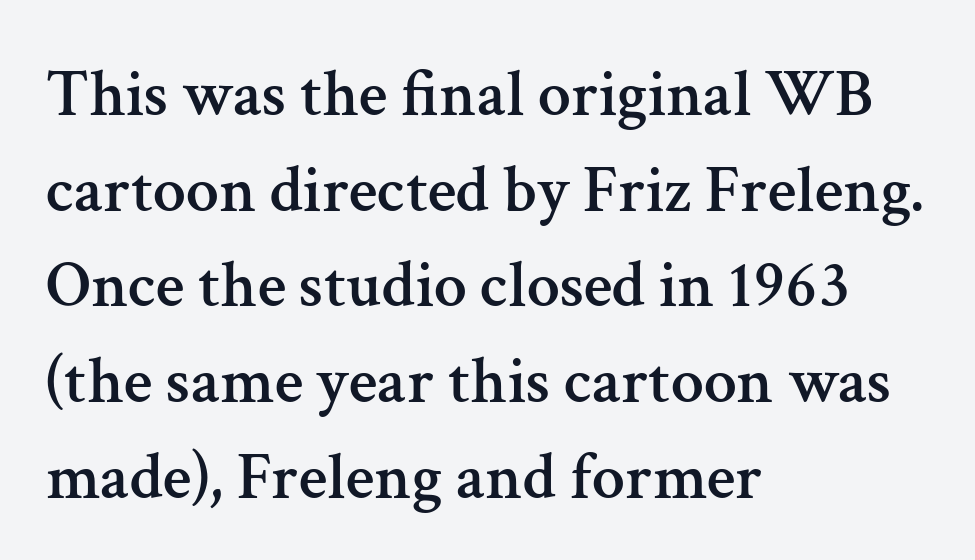
Q: Is the text italic (slanted)? A: No, it is upright.
Q: Is the typeface a serif or a sans-serif typeface? A: Serif.
Q: Is the text underlined? A: No.
Q: How is the paragraph aligned? A: Left-aligned.
Q: Is the spacing between letters normal or unusually wide? A: Normal.
Q: Is the spacing between lines tight, normal or loose? A: Normal.
Q: Width (condensed, normal, or wide)? A: Normal.
Q: Stroke contrast? A: Medium.
Q: x-height? A: Medium.
Q: Monospaced? A: No.
